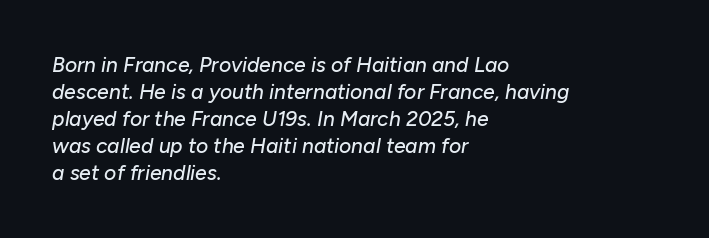
{"italic": "yes", "lean": "right", "slant_degrees": 10, "underline": "no", "align": "left", "line_spacing": "normal", "line_spacing_ratio": 1.28, "letter_spacing": "normal", "letter_spacing_em": 0.0, "glyph_px": 21}
